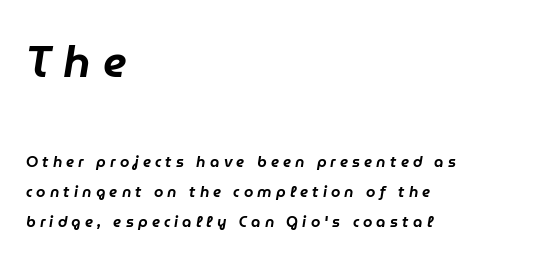
Q: Is the text italic (slanted)? A: Yes, it leans right by about 9 degrees.
Q: Is the text underlined? A: No.
Q: How is the paragraph aligned? A: Left-aligned.
Q: Is the spacing between letters normal or unusually wide? A: Unusually wide.
Q: Is the spacing between lines tight, normal or loose? A: Loose.
Q: Which block of text is set in a larger size, the first (top) or the second (bottom)? A: The first (top) one.
Q: Width (condensed, normal, or wide)? A: Normal.
Q: Stroke contrast? A: Low.
Q: x-height? A: Medium.
Q: Monospaced? A: No.
